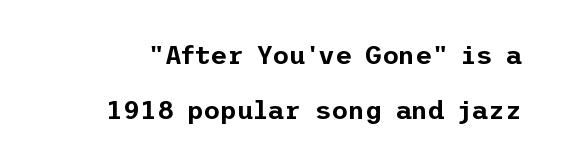
Q: Is the text italic (slanted)? A: No, it is upright.
Q: Is the text underlined? A: No.
Q: Is the spacing between letters normal or unusually wide? A: Normal.
Q: Is the spacing between lines tight, normal or loose? A: Loose.
